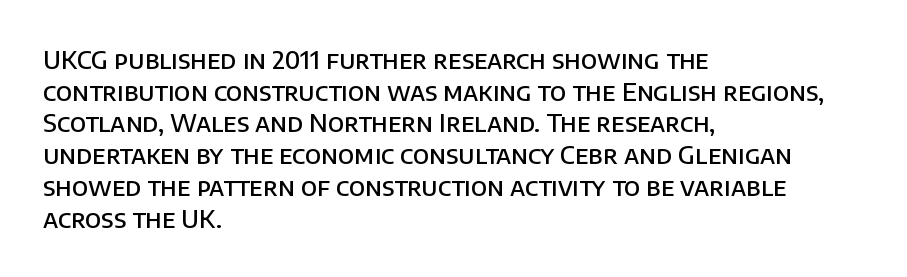
{"italic": "no", "bold": "semi", "underline": "no", "align": "left", "line_spacing": "normal", "line_spacing_ratio": 1.27, "letter_spacing": "normal", "letter_spacing_em": 0.0, "glyph_px": 25}
